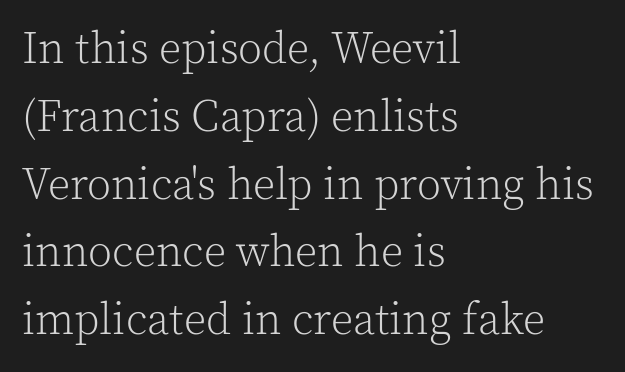
Q: Is the text bold? A: No.
Q: Is the text italic (slanted)? A: No, it is upright.
Q: Is the typeface a serif or a sans-serif typeface? A: Serif.
Q: Is the text underlined? A: No.
Q: How is the paragraph aligned? A: Left-aligned.
Q: Is the spacing between letters normal or unusually wide? A: Normal.
Q: Is the spacing between lines tight, normal or loose? A: Normal.
Q: Width (condensed, normal, or wide)? A: Normal.
Q: x-height? A: Medium.
Q: Monospaced? A: No.
